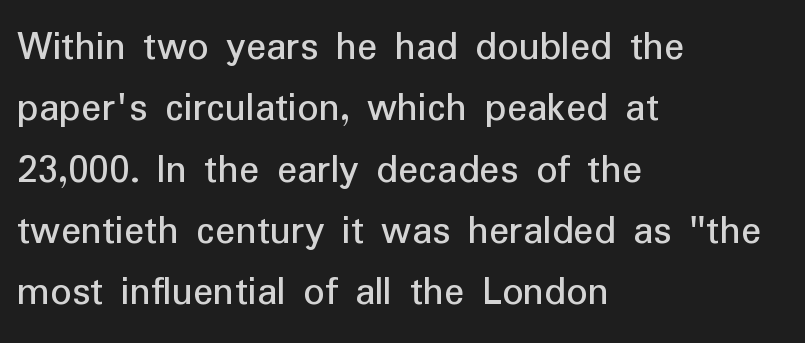
The image shows 42 px sans-serif type, upright; set left-aligned, normal line spacing (1.46x), normal letter spacing, not underlined; low stroke contrast and a medium x-height.
